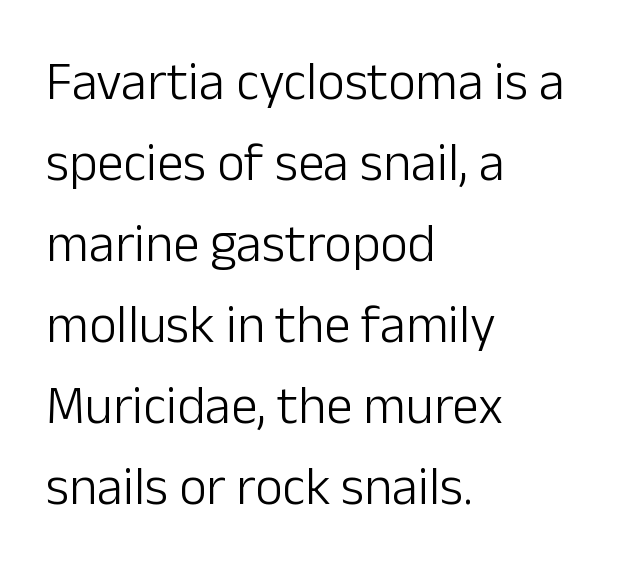
{"serif": "no", "italic": "no", "bold": "no", "weight": "light", "width": "normal", "stroke_contrast": "low", "x_height": "medium", "monospaced": "no", "underline": "no", "align": "left", "line_spacing": "normal", "line_spacing_ratio": 1.53, "letter_spacing": "normal", "letter_spacing_em": 0.0, "glyph_px": 53}
